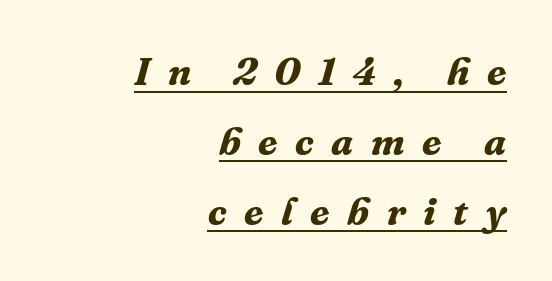
Q: Is the text bold? A: Yes.
Q: Is the text italic (slanted)? A: Yes, it leans right by about 16 degrees.
Q: Is the typeface a serif or a sans-serif typeface? A: Serif.
Q: Is the text underlined? A: Yes.
Q: How is the paragraph aligned? A: Right-aligned.
Q: Is the spacing between letters normal or unusually wide? A: Unusually wide.
Q: Width (condensed, normal, or wide)? A: Normal.
Q: Stroke contrast? A: Medium.
Q: x-height? A: Medium.
Q: Monospaced? A: No.
